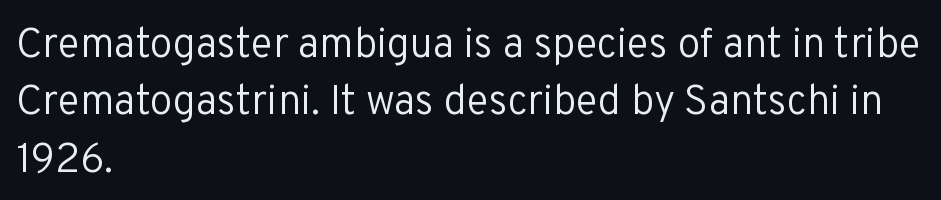
{"serif": "no", "italic": "no", "bold": "no", "weight": "regular", "width": "normal", "stroke_contrast": "low", "x_height": "medium", "monospaced": "no", "underline": "no", "align": "left", "line_spacing": "normal", "line_spacing_ratio": 1.4, "letter_spacing": "normal", "letter_spacing_em": 0.0, "glyph_px": 41}
